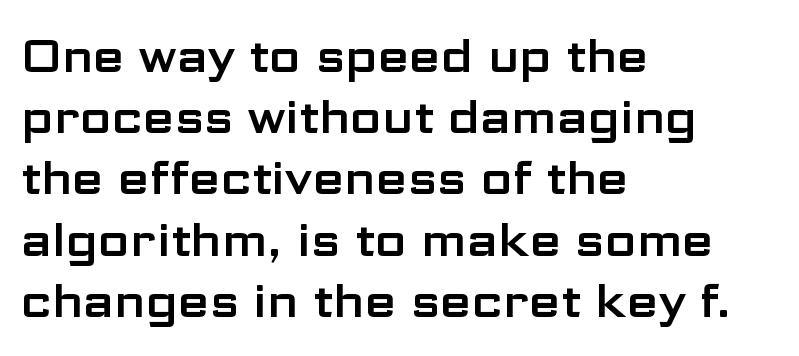
{"serif": "no", "italic": "no", "width": "wide", "stroke_contrast": "low", "x_height": "medium", "monospaced": "no", "underline": "no", "align": "left", "line_spacing": "normal", "line_spacing_ratio": 1.33, "letter_spacing": "normal", "letter_spacing_em": 0.0, "glyph_px": 46}
